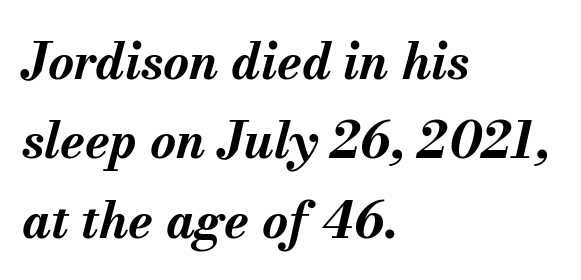
The rendering uses natural spacing where letterforms have individual widths. Standard letterfit; no display-style spreading of the glyphs. Casual observation: everything's shoved over to the left. The glyphs have the mass of a bold cut. Successive baselines arrive at the customary interval.
